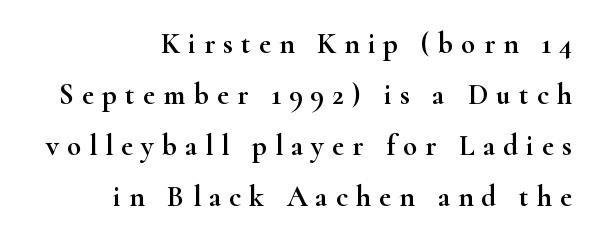
The image shows 29 px wide serif type, upright; set right-aligned, line spacing 1.76x, unusually wide letter spacing (+0.28 em), not underlined; high stroke contrast and a small x-height.
